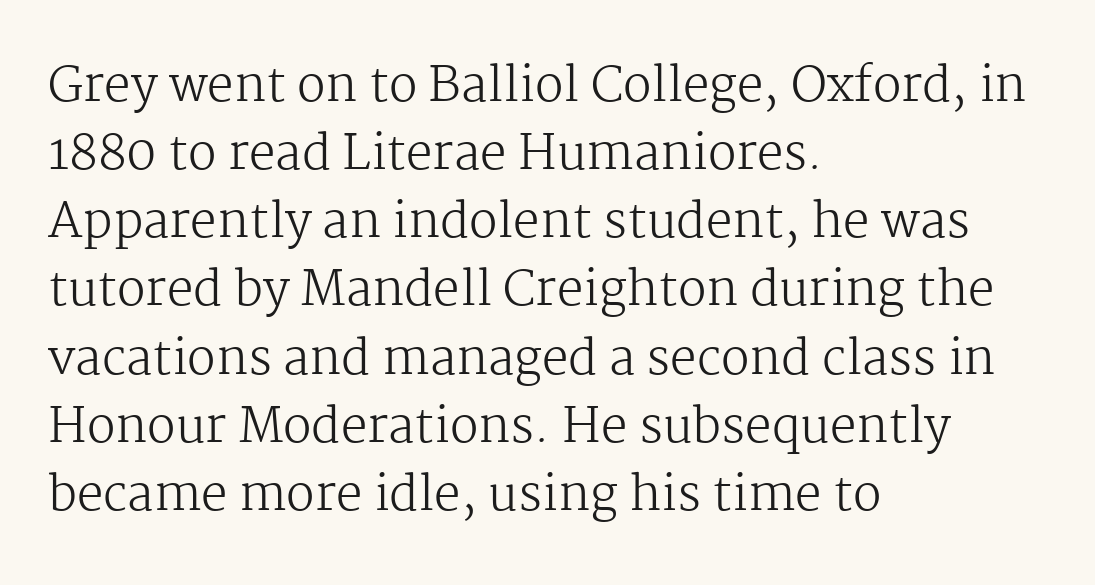
The image shows 47 px regular-weight serif type, upright; set left-aligned, normal line spacing (1.45x), normal letter spacing, not underlined; medium stroke contrast and a medium x-height.
